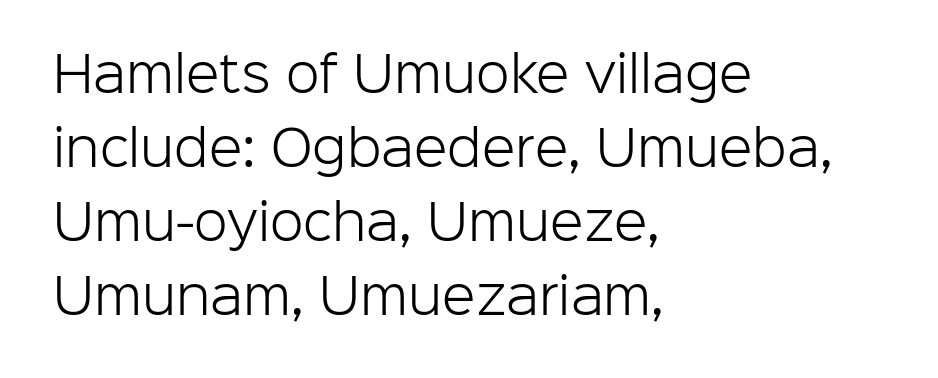
Q: Is the text bold? A: No.
Q: Is the text italic (slanted)? A: No, it is upright.
Q: Is the typeface a serif or a sans-serif typeface? A: Sans-serif.
Q: Is the text underlined? A: No.
Q: How is the paragraph aligned? A: Left-aligned.
Q: Is the spacing between letters normal or unusually wide? A: Normal.
Q: Is the spacing between lines tight, normal or loose? A: Normal.
Q: Width (condensed, normal, or wide)? A: Normal.
Q: Stroke contrast? A: Low.
Q: x-height? A: Medium.
Q: Monospaced? A: No.
